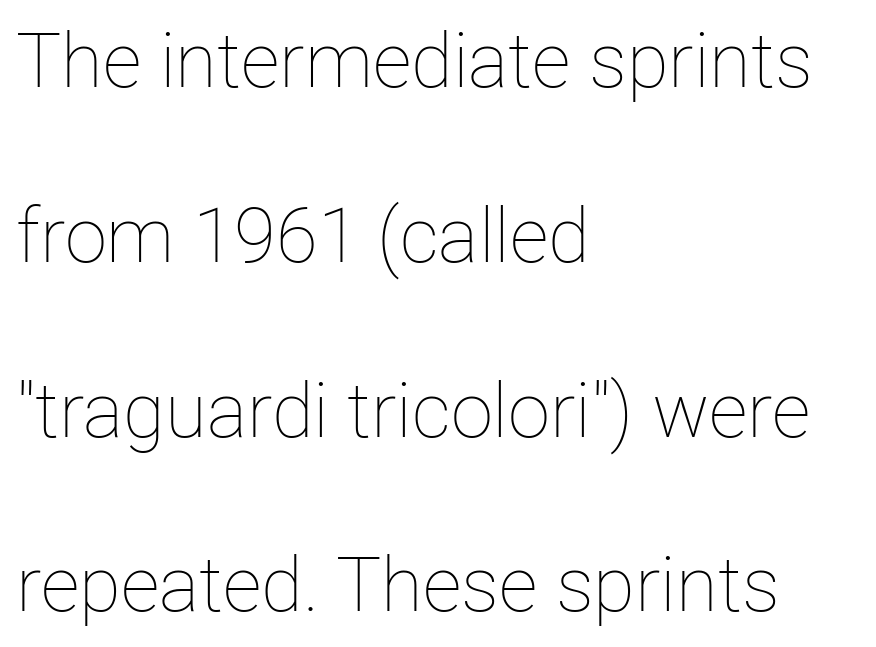
The image shows 76 px thin type, upright; set left-aligned, loose line spacing (2.3x), normal letter spacing, not underlined; low stroke contrast and a medium x-height.
